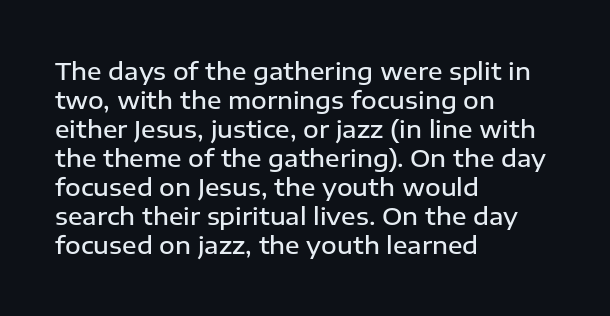
Q: Is the text bold? A: Semi-bold.
Q: Is the text italic (slanted)? A: No, it is upright.
Q: Is the text underlined? A: No.
Q: How is the paragraph aligned? A: Left-aligned.
Q: Is the spacing between letters normal or unusually wide? A: Normal.
